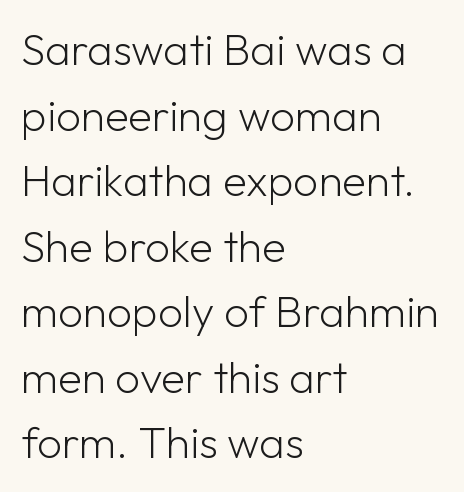
Q: Is the text bold? A: No.
Q: Is the text italic (slanted)? A: No, it is upright.
Q: Is the typeface a serif or a sans-serif typeface? A: Sans-serif.
Q: Is the text underlined? A: No.
Q: How is the paragraph aligned? A: Left-aligned.
Q: Is the spacing between letters normal or unusually wide? A: Normal.
Q: Is the spacing between lines tight, normal or loose? A: Normal.
Q: Width (condensed, normal, or wide)? A: Normal.
Q: Stroke contrast? A: Low.
Q: x-height? A: Medium.
Q: Monospaced? A: No.
